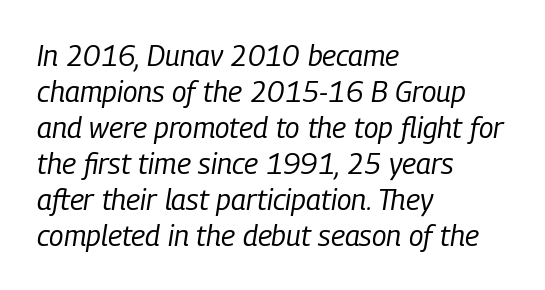
The image shows 29 px regular-weight, condensed type, italic (leaning right); set left-aligned, line spacing 1.24x, normal letter spacing, not underlined; low stroke contrast and a medium x-height.
